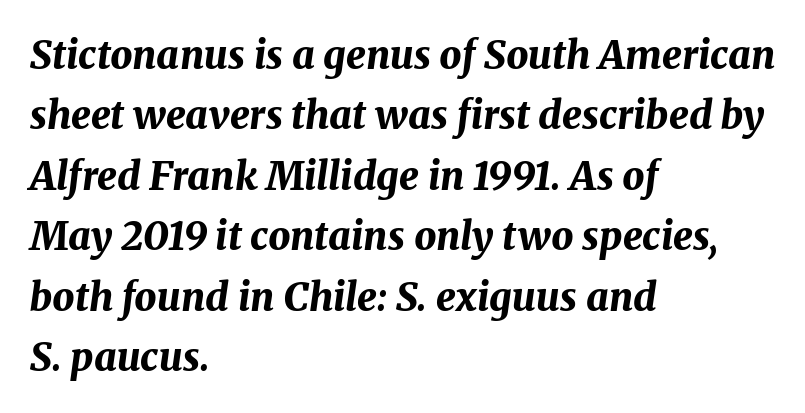
The image shows 39 px bold type, italic (leaning right); set left-aligned, normal line spacing (1.55x), normal letter spacing, not underlined; medium stroke contrast and a medium x-height.
